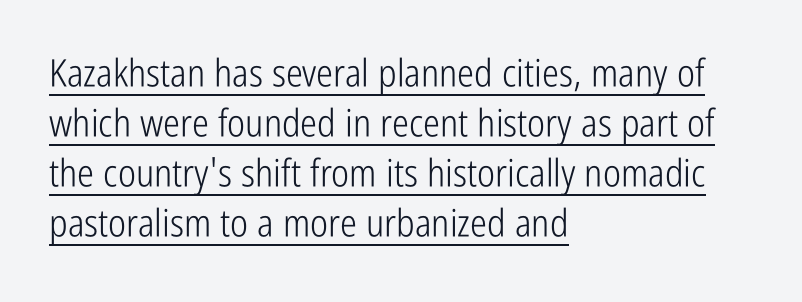
{"serif": "no", "italic": "no", "bold": "no", "weight": "light", "width": "condensed", "stroke_contrast": "low", "x_height": "medium", "monospaced": "no", "underline": "yes", "align": "left", "line_spacing": "normal", "line_spacing_ratio": 1.32, "letter_spacing": "normal", "letter_spacing_em": 0.0, "glyph_px": 38}
